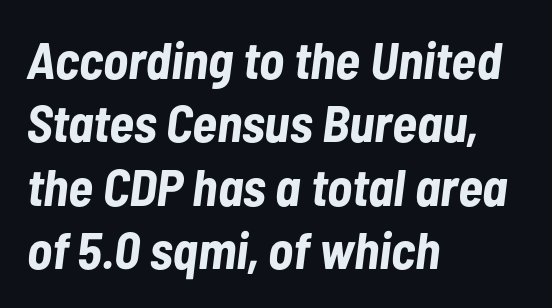
The image shows 52 px bold, condensed type, italic (leaning right); set left-aligned, line spacing 1.22x, normal letter spacing, not underlined; low stroke contrast and a medium x-height.
